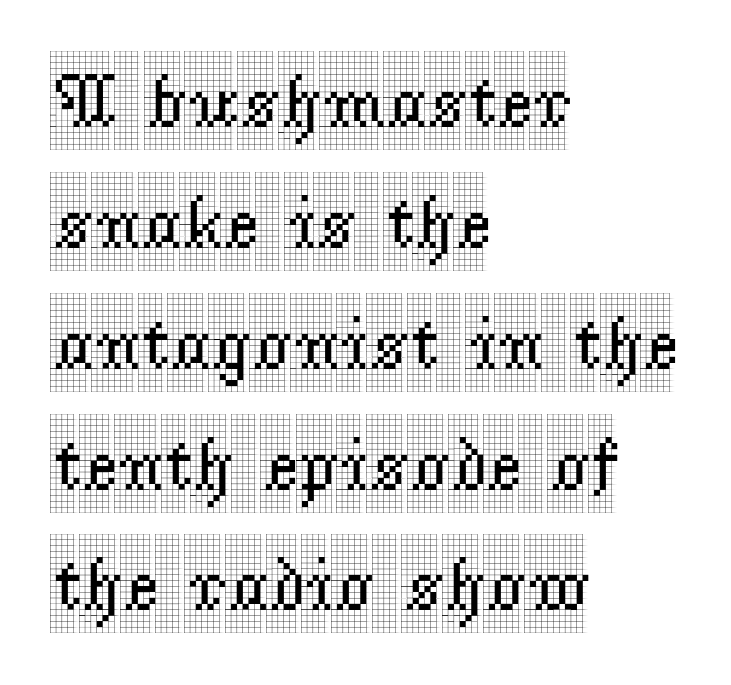
The image shows 76 px condensed serif type, upright; set left-aligned, normal line spacing (1.59x), normal letter spacing, not underlined; a large x-height.
